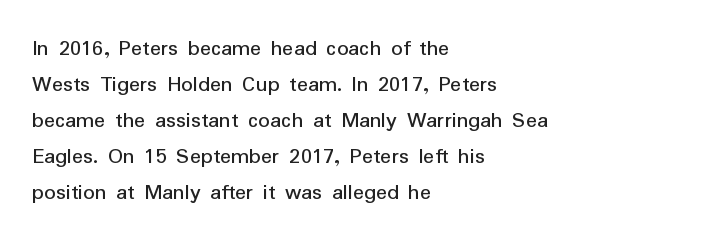
The passage shown has conventional tracking throughout. The axis of the letterforms is exactly vertical. In CSS terms this would be text-align: left. The area under the type is left untouched.
